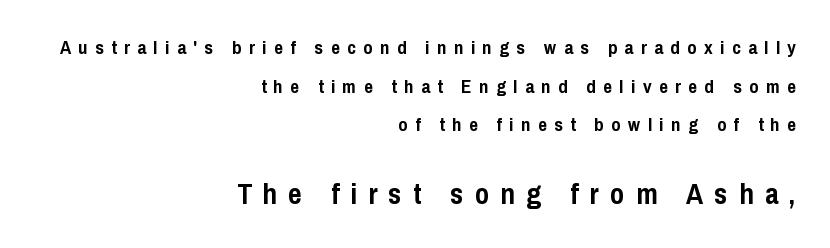
No italicization has been applied; the sample stays upright. Check where the strokes stop: nothing finishes them off — pure sans. The more generous point size was reserved for the lower chunk. Looks like regular typesetting: each glyph gets only the width it needs. The text block is weighted toward the right margin, trailing off unevenly leftward. I'd describe the lettering as bold — thick and assertive.
